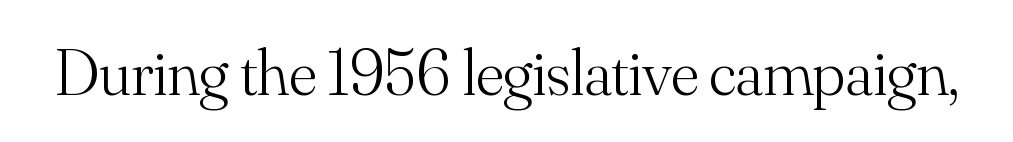
Spacing verdict: proportional, widths tailored to each character. Tracking value appears to be zero — textbook default spacing. Posture: upright roman. The characters display serif detailing at their extremities. Ink coverage per letter is moderate at most.
